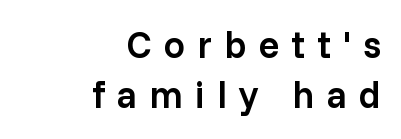
Normally led — the rows are evenly, conventionally spaced. The letters advance in unequal steps, a hallmark of proportional type. The area under the type is left untouched. Nothing sits at the stroke ends, so this counts as sans-serif.
